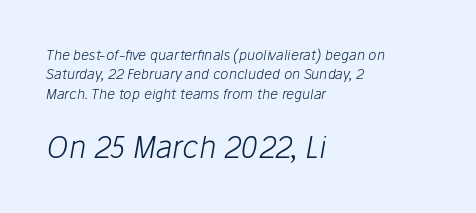
{"italic": "yes", "lean": "right", "slant_degrees": 10, "bold": "no", "weight": "light", "width": "normal", "stroke_contrast": "low", "x_height": "medium", "monospaced": "no", "underline": "no", "align": "left", "line_spacing": "normal", "line_spacing_ratio": 1.39, "letter_spacing": "normal", "letter_spacing_em": 0.0, "larger_block": "second", "size_ratio": 2.14, "glyph_px": 30}
